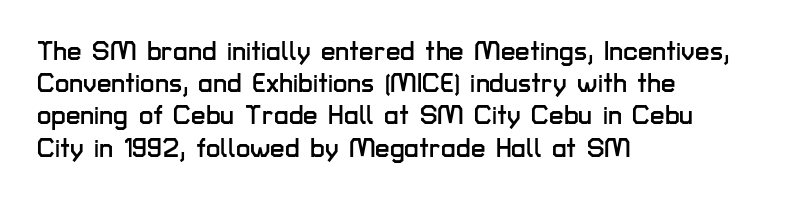
The image shows 26 px text type, upright; set left-aligned, line spacing 1.24x, normal letter spacing, not underlined.
